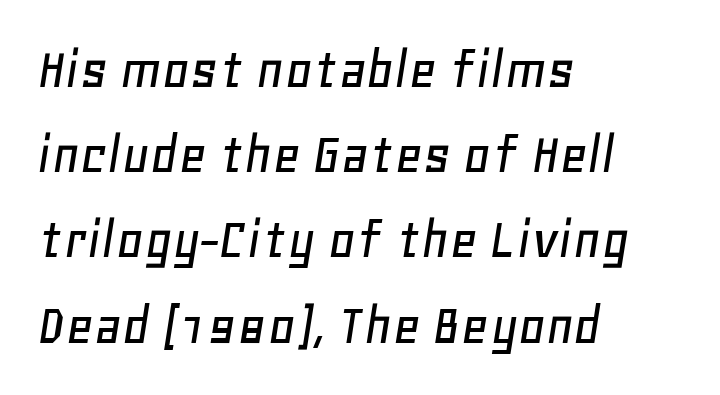
Spacing verdict: proportional, widths tailored to each character. The axis of the letterforms is tilted away from vertical. Every row of glyphs begins at an identical x-position on the left. Nothing unusual about the tracking: characters are spaced as the font intends. Descenders are the only things crossing below the line. The designer left line spacing at the default.
